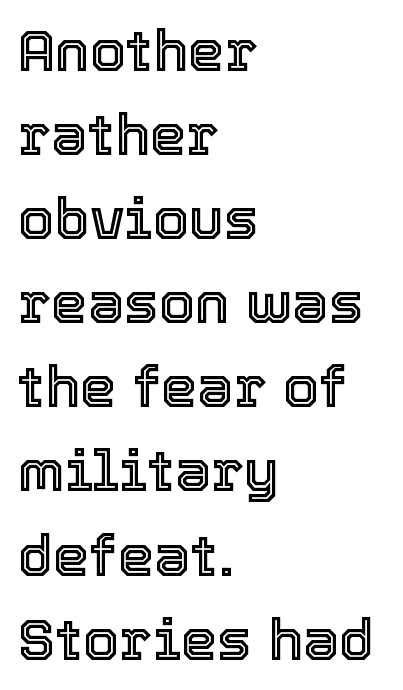
Q: Is the text italic (slanted)? A: No, it is upright.
Q: Is the text underlined? A: No.
Q: How is the paragraph aligned? A: Left-aligned.
Q: Is the spacing between letters normal or unusually wide? A: Normal.
Q: Is the spacing between lines tight, normal or loose? A: Normal.
Q: Width (condensed, normal, or wide)? A: Normal.
Q: x-height? A: Medium.
Q: Monospaced? A: No.
